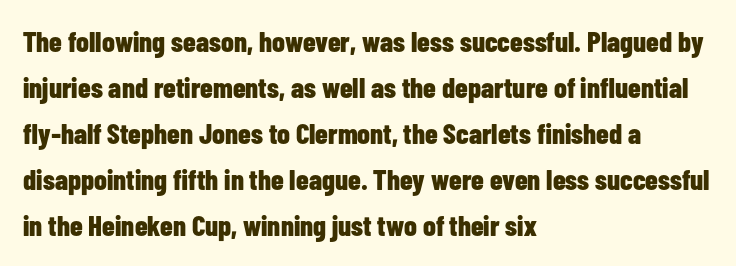
Q: Is the text bold? A: Yes.
Q: Is the text italic (slanted)? A: No, it is upright.
Q: Is the typeface a serif or a sans-serif typeface? A: Sans-serif.
Q: Is the text underlined? A: No.
Q: How is the paragraph aligned? A: Left-aligned.
Q: Is the spacing between letters normal or unusually wide? A: Normal.
Q: Is the spacing between lines tight, normal or loose? A: Normal.
Q: Width (condensed, normal, or wide)? A: Condensed.
Q: Stroke contrast? A: Low.
Q: x-height? A: Medium.
Q: Monospaced? A: No.
